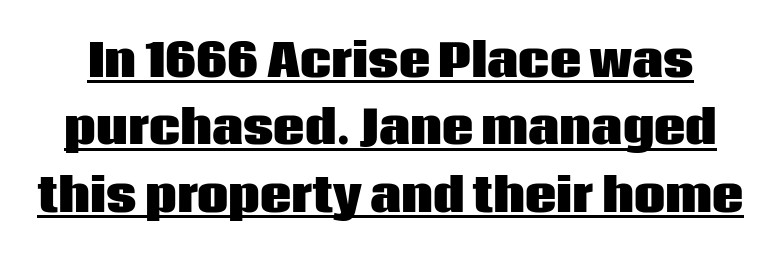
Q: Is the text bold? A: Yes.
Q: Is the text italic (slanted)? A: No, it is upright.
Q: Is the typeface a serif or a sans-serif typeface? A: Sans-serif.
Q: Is the text underlined? A: Yes.
Q: Is the spacing between letters normal or unusually wide? A: Normal.
Q: Is the spacing between lines tight, normal or loose? A: Normal.
Q: Width (condensed, normal, or wide)? A: Normal.
Q: Stroke contrast? A: Low.
Q: x-height? A: Large.
Q: Monospaced? A: No.
